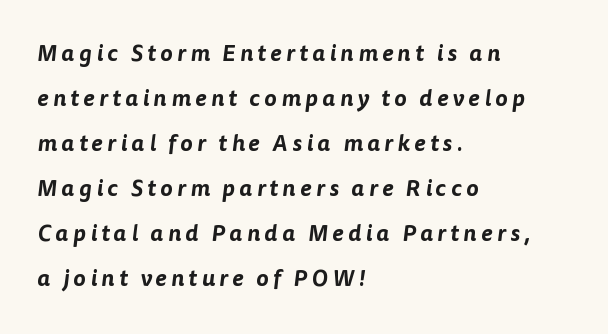
{"underline": "no", "align": "left", "line_spacing": "loose", "line_spacing_ratio": 1.96, "glyph_px": 23}
